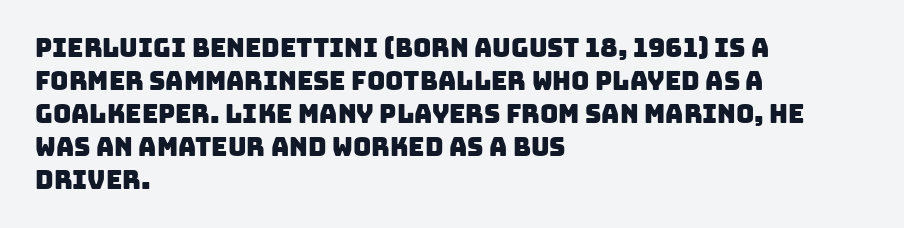
The image shows 25 px text type; set left-aligned, normal line spacing (1.32x), normal letter spacing, not underlined.
